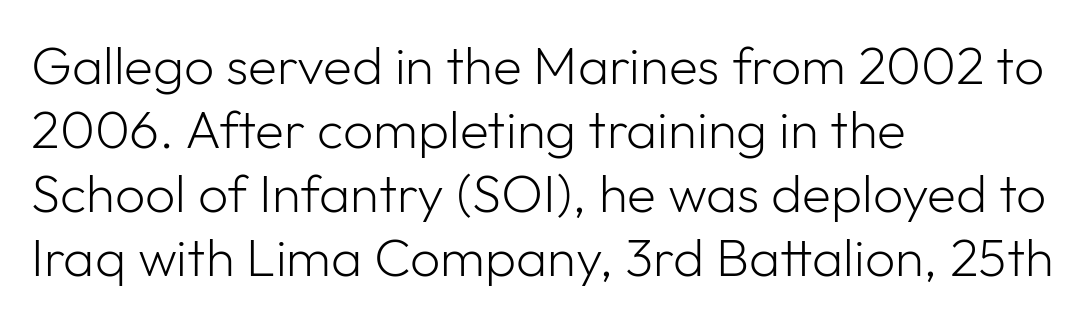
The image shows 53 px light sans-serif type, upright; set left-aligned, line spacing 1.21x, normal letter spacing, not underlined; low stroke contrast and a medium x-height.
